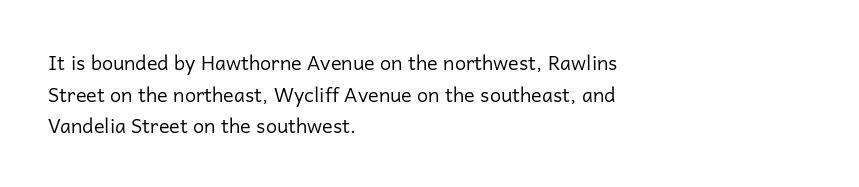
{"italic": "no", "bold": "no", "underline": "no", "align": "left", "line_spacing": "normal", "line_spacing_ratio": 1.58, "letter_spacing": "normal", "letter_spacing_em": 0.0, "glyph_px": 20}
